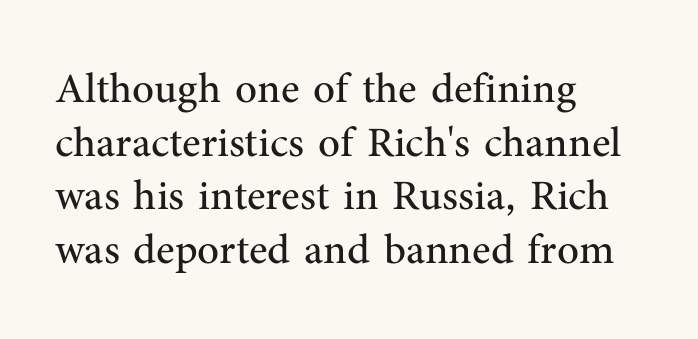
The specimen omits any rule beneath the text block's lines. Old-style or modern, the face here clearly has serifs. Summary of vertical rhythm: regular, with standard interline spacing. Default kerning and tracking; the words read as compact shapes. Is this a fixed-width face? No — the glyphs have proportional, varying widths.
